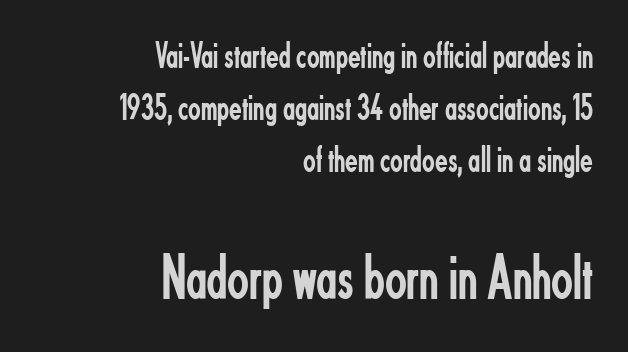
{"serif": "no", "italic": "no", "bold": "no", "weight": "regular", "width": "condensed", "stroke_contrast": "low", "x_height": "small", "monospaced": "no", "underline": "no", "align": "right", "line_spacing": "normal", "line_spacing_ratio": 1.4, "letter_spacing": "normal", "letter_spacing_em": 0.0, "larger_block": "second", "size_ratio": 1.73, "glyph_px": 64}
